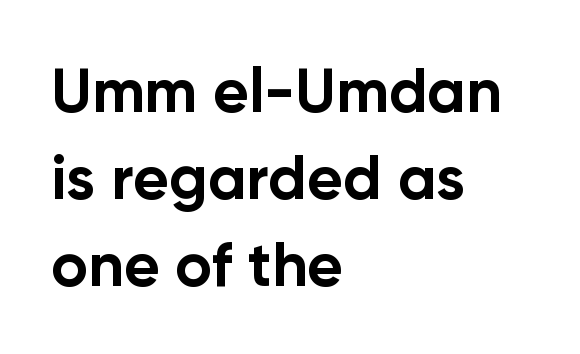
The letters sit at their default tracking, neither squeezed nor spread. Teacher's note: observe the even left margin — that is flush-left alignment. Weight check: bold — yes, fully. The font's upright variant was chosen for this text. Each new line begins a customary step beneath the previous one. A sans-serif font was chosen for this passage.
